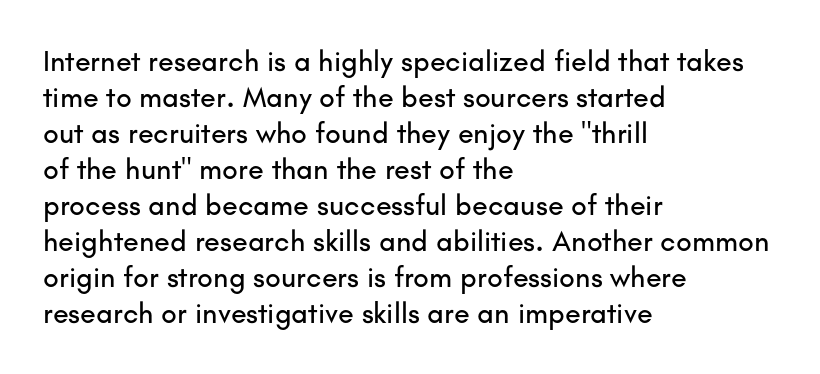
The letters stand straight up with perfectly vertical stems. The face used here is proportionally spaced, like ordinary book or web type. Reading down the block, your eye returns to a fixed left position each line. This rendering employs a face without finishing strokes, i.e., a sans-serif.
